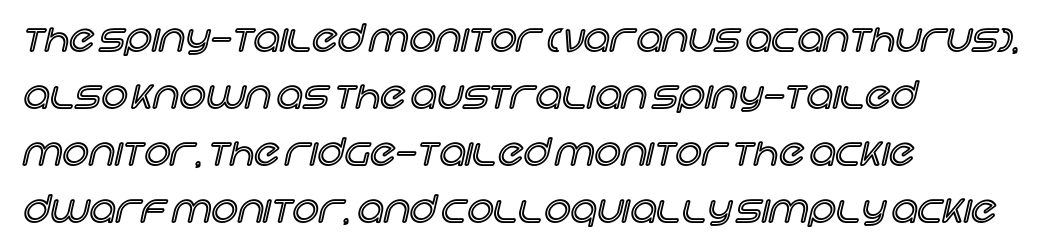
The passage shown stacks its lines at a standard gap. The rendering uses natural spacing where letterforms have individual widths. Tracking value appears to be zero — textbook default spacing.
